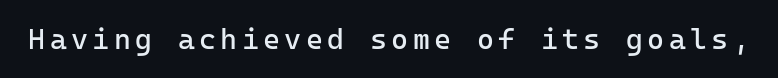
{"serif": "no", "italic": "no", "bold": "no", "weight": "regular", "width": "normal", "stroke_contrast": "low", "x_height": "medium", "monospaced": "yes", "underline": "no", "glyph_px": 29}
